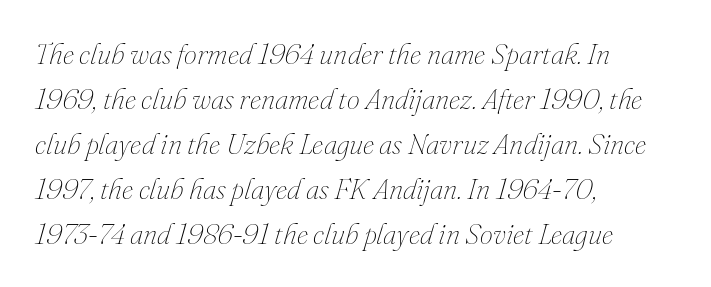
{"italic": "yes", "lean": "right", "slant_degrees": 16, "bold": "no", "weight": "thin", "width": "normal", "stroke_contrast": "medium", "x_height": "small", "monospaced": "no", "underline": "no", "align": "left", "line_spacing": "normal", "line_spacing_ratio": 1.55, "letter_spacing": "normal", "letter_spacing_em": 0.0, "glyph_px": 29}
